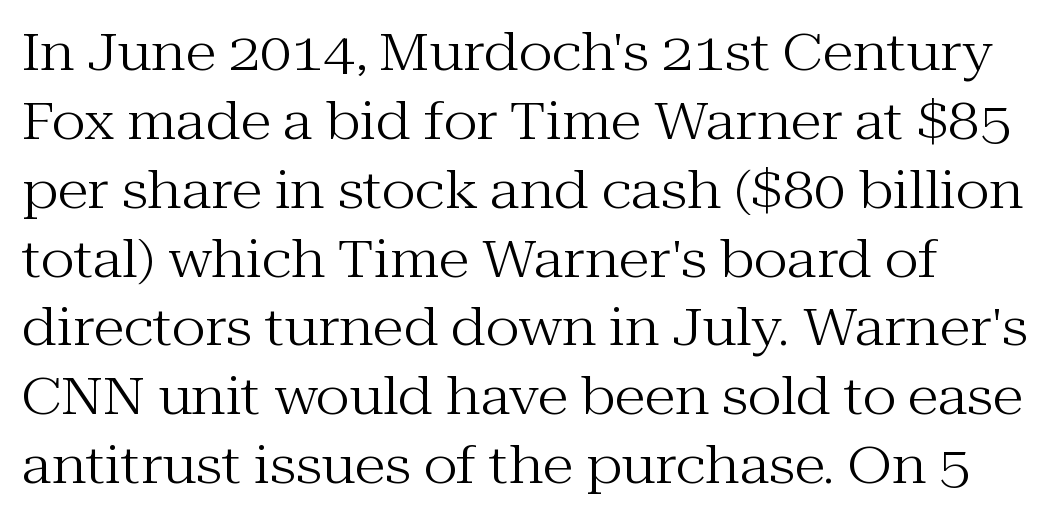
Where is the straight margin? On the left. Little horizontal feet cap the strokes, marking this as serif type. Bold? No — there's no thickening of the strokes. Character widths vary here, with narrow letters taking less room than wide ones. Posture: vertical.
